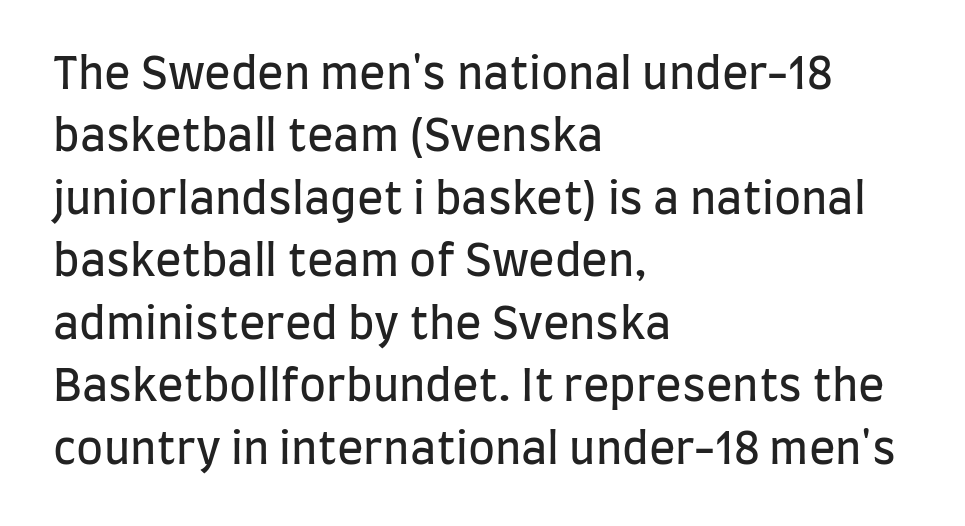
{"serif": "no", "italic": "no", "bold": "no", "weight": "regular", "width": "condensed", "stroke_contrast": "low", "x_height": "large", "monospaced": "no", "underline": "no", "align": "left", "line_spacing": "normal", "line_spacing_ratio": 1.42, "letter_spacing": "normal", "letter_spacing_em": 0.0, "glyph_px": 44}
